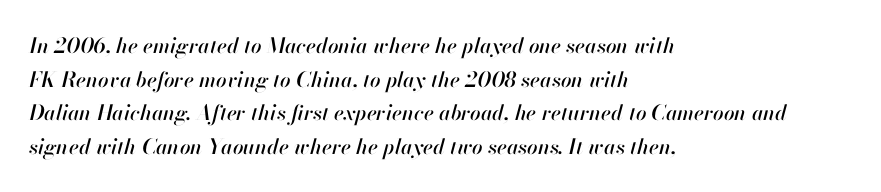
{"italic": "yes", "lean": "right", "slant_degrees": 13, "underline": "no", "align": "left", "line_spacing": "normal", "line_spacing_ratio": 1.6, "letter_spacing": "normal", "letter_spacing_em": 0.0, "glyph_px": 21}
